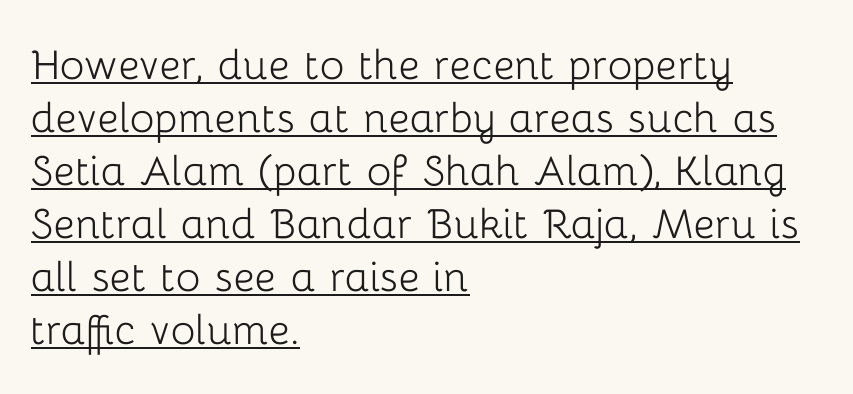
Q: Is the text bold? A: No.
Q: Is the text italic (slanted)? A: No, it is upright.
Q: Is the typeface a serif or a sans-serif typeface? A: Sans-serif.
Q: Is the text underlined? A: Yes.
Q: How is the paragraph aligned? A: Left-aligned.
Q: Is the spacing between letters normal or unusually wide? A: Normal.
Q: Is the spacing between lines tight, normal or loose? A: Tight.
Q: Width (condensed, normal, or wide)? A: Normal.
Q: Stroke contrast? A: Low.
Q: x-height? A: Medium.
Q: Monospaced? A: No.
